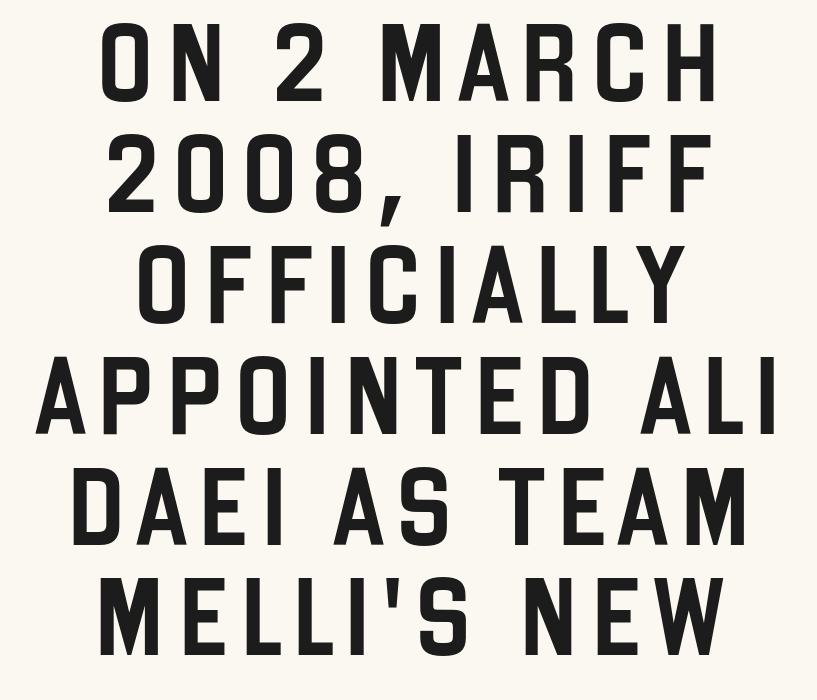
Q: Is the text italic (slanted)? A: No, it is upright.
Q: Is the typeface a serif or a sans-serif typeface? A: Sans-serif.
Q: Is the text underlined? A: No.
Q: How is the paragraph aligned? A: Centered.
Q: Is the spacing between lines tight, normal or loose? A: Normal.
Q: Width (condensed, normal, or wide)? A: Condensed.
Q: Stroke contrast? A: Low.
Q: x-height? A: Large.
Q: Monospaced? A: No.
